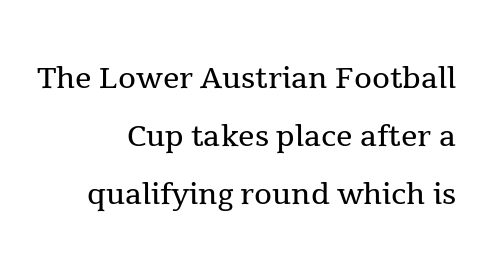
Q: Is the text bold? A: No.
Q: Is the text italic (slanted)? A: No, it is upright.
Q: Is the typeface a serif or a sans-serif typeface? A: Serif.
Q: Is the text underlined? A: No.
Q: How is the paragraph aligned? A: Right-aligned.
Q: Is the spacing between letters normal or unusually wide? A: Normal.
Q: Is the spacing between lines tight, normal or loose? A: Normal.
Q: Width (condensed, normal, or wide)? A: Normal.
Q: x-height? A: Medium.
Q: Monospaced? A: No.
